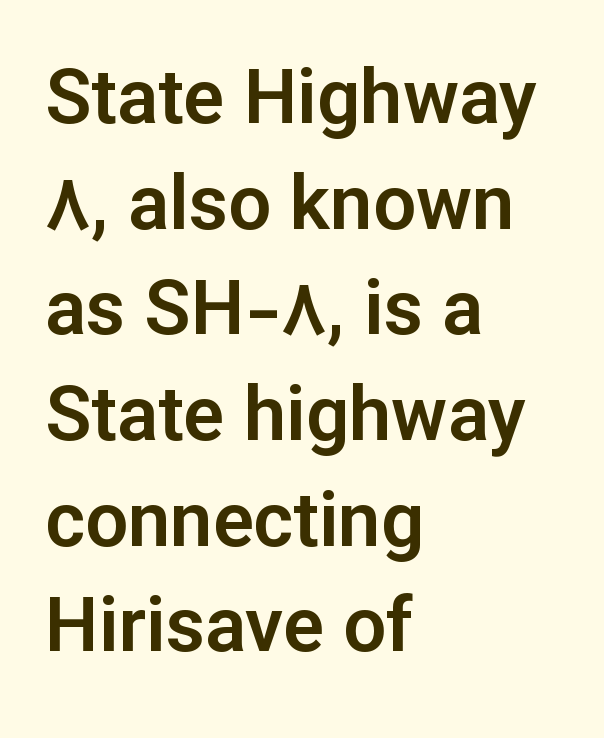
Descenders hang freely into open space. The rag falls on the right side of this text block. These lines sit exactly where default settings would place them. Glyph-to-glyph distance matches everyday printed text.
